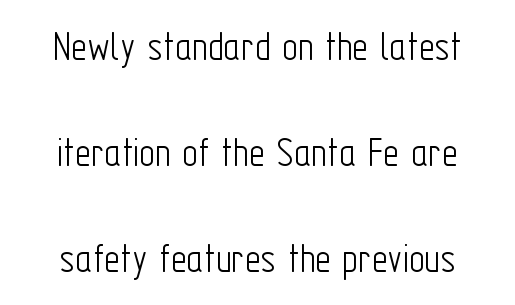
Q: Is the text bold? A: No.
Q: Is the text italic (slanted)? A: No, it is upright.
Q: Is the typeface a serif or a sans-serif typeface? A: Sans-serif.
Q: Is the text underlined? A: No.
Q: Is the spacing between letters normal or unusually wide? A: Normal.
Q: Is the spacing between lines tight, normal or loose? A: Loose.
Q: Width (condensed, normal, or wide)? A: Condensed.
Q: Stroke contrast? A: Low.
Q: x-height? A: Medium.
Q: Monospaced? A: No.
